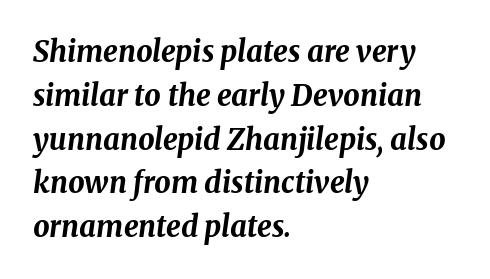
The font's italic variant was chosen for this text. This sample keeps an unexceptional amount of space between lines. Proportional: the letters do not fall into vertical columns. Casual observation: everything's shoved over to the left.
